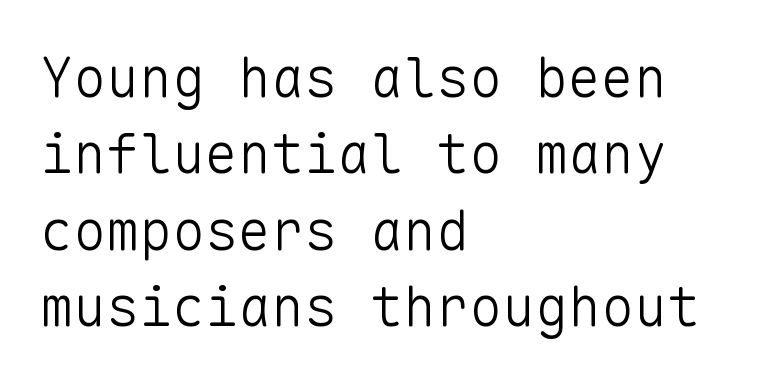
Q: Is the text bold? A: No.
Q: Is the text italic (slanted)? A: No, it is upright.
Q: Is the typeface a serif or a sans-serif typeface? A: Sans-serif.
Q: Is the text underlined? A: No.
Q: How is the paragraph aligned? A: Left-aligned.
Q: Is the spacing between letters normal or unusually wide? A: Normal.
Q: Is the spacing between lines tight, normal or loose? A: Normal.
Q: Width (condensed, normal, or wide)? A: Normal.
Q: Stroke contrast? A: Low.
Q: x-height? A: Medium.
Q: Monospaced? A: Yes.
